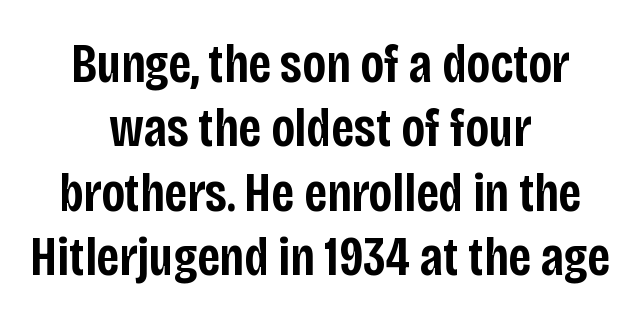
{"serif": "no", "italic": "no", "bold": "semi", "weight": "semibold", "width": "condensed", "stroke_contrast": "low", "x_height": "large", "monospaced": "no", "underline": "no", "align": "center", "line_spacing_ratio": 1.17, "letter_spacing": "normal", "letter_spacing_em": 0.0, "glyph_px": 55}
